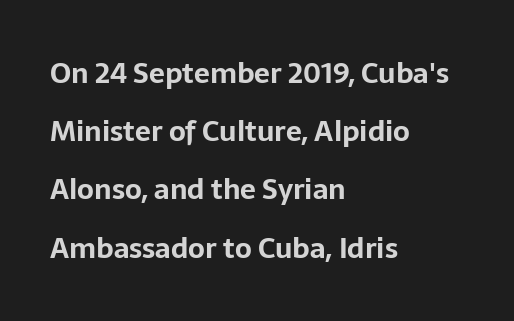
The image shows 28 px bold sans-serif type, upright; set left-aligned, loose line spacing (2.08x), normal letter spacing, not underlined; low stroke contrast and a medium x-height.
